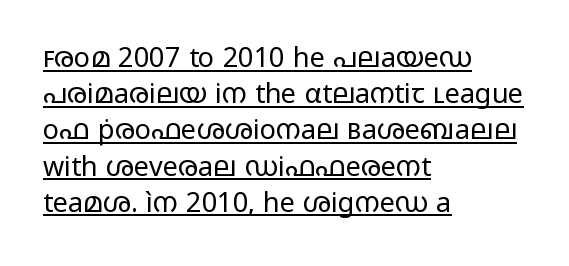
Q: Is the text bold? A: No.
Q: Is the text italic (slanted)? A: No, it is upright.
Q: Is the text underlined? A: Yes.
Q: How is the paragraph aligned? A: Left-aligned.
Q: Is the spacing between letters normal or unusually wide? A: Normal.
Q: Is the spacing between lines tight, normal or loose? A: Normal.
